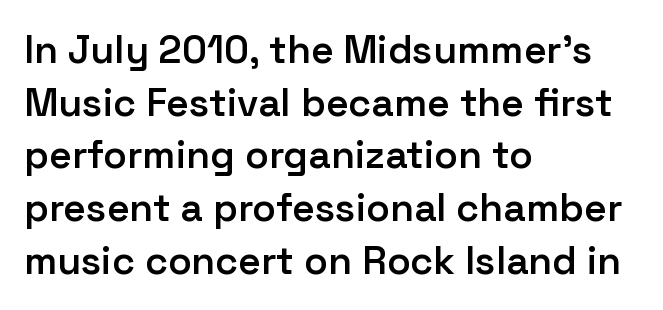
Q: Is the text bold? A: Semi-bold.
Q: Is the text italic (slanted)? A: No, it is upright.
Q: Is the typeface a serif or a sans-serif typeface? A: Sans-serif.
Q: Is the text underlined? A: No.
Q: How is the paragraph aligned? A: Left-aligned.
Q: Is the spacing between letters normal or unusually wide? A: Normal.
Q: Is the spacing between lines tight, normal or loose? A: Normal.
Q: Width (condensed, normal, or wide)? A: Normal.
Q: Stroke contrast? A: Low.
Q: x-height? A: Medium.
Q: Monospaced? A: No.
